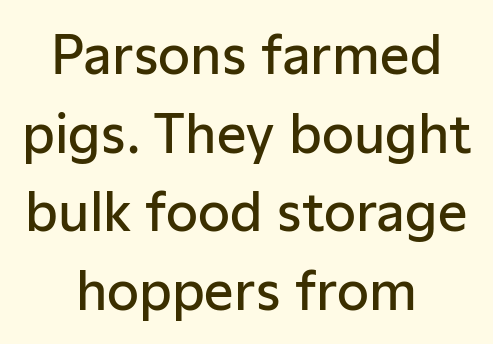
{"serif": "no", "italic": "no", "bold": "semi", "weight": "semibold", "width": "normal", "stroke_contrast": "low", "x_height": "medium", "monospaced": "no", "underline": "no", "align": "center", "line_spacing": "normal", "line_spacing_ratio": 1.51, "letter_spacing": "normal", "letter_spacing_em": 0.0, "glyph_px": 52}
